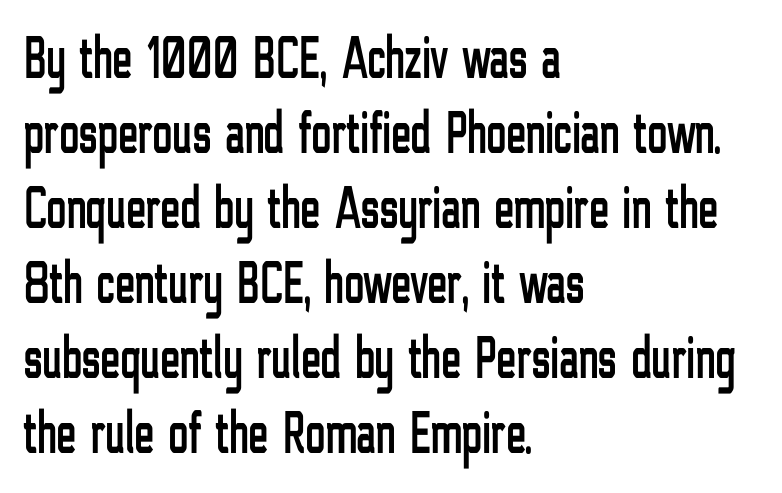
{"serif": "no", "italic": "no", "width": "condensed", "stroke_contrast": "low", "x_height": "medium", "monospaced": "no", "underline": "no", "align": "left", "line_spacing": "normal", "line_spacing_ratio": 1.25, "letter_spacing": "normal", "letter_spacing_em": 0.0, "glyph_px": 60}
